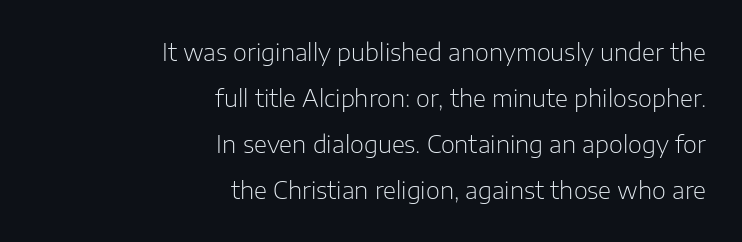
Line spacing here is loose. Nobody drew a line under any word here. The compositor pushed each line to the right boundary. The line texture is even and compact thanks to regular tracking. Compared with a typical body face, this is equally light or lighter still.
